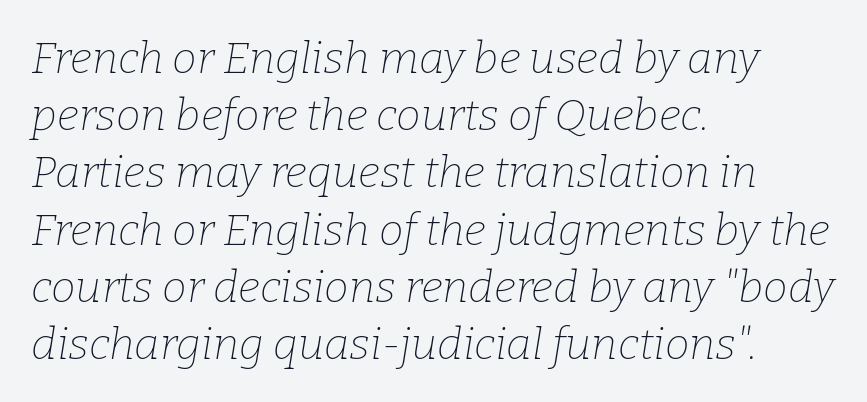
The rendering uses a moderate line-height, typical for paragraphs. Each letter keeps its own natural width here, so spacing adapts to shape. The typesetter chose a ragged-right arrangement here. When letters slant like this, we call the style italic. Are there feet on the stems? There are — it's a serif.
